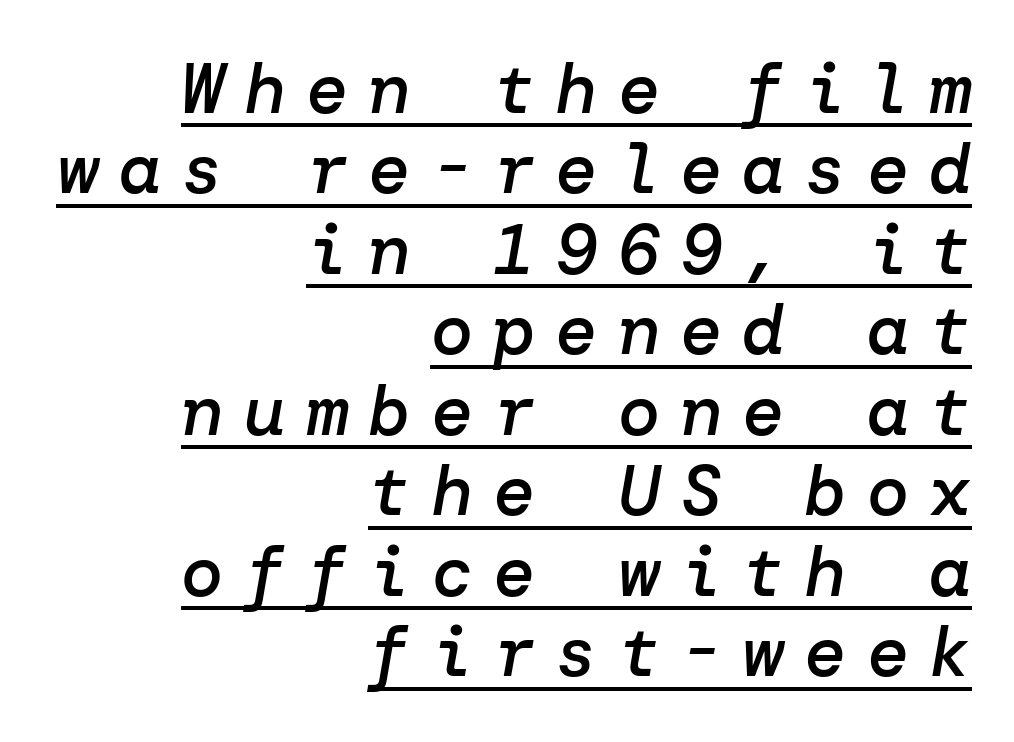
Q: Is the text bold? A: Semi-bold.
Q: Is the text italic (slanted)? A: Yes, it leans right by about 10 degrees.
Q: Is the text underlined? A: Yes.
Q: How is the paragraph aligned? A: Right-aligned.
Q: Is the spacing between letters normal or unusually wide? A: Unusually wide.
Q: Is the spacing between lines tight, normal or loose? A: Tight.
Q: Width (condensed, normal, or wide)? A: Normal.
Q: Stroke contrast? A: Low.
Q: x-height? A: Medium.
